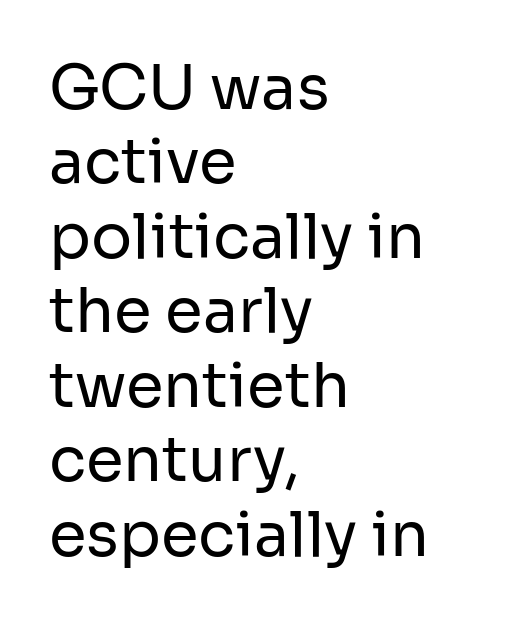
The image shows 61 px regular-weight sans-serif type, upright; set left-aligned, line spacing 1.22x, normal letter spacing, not underlined; low stroke contrast and a medium x-height.
